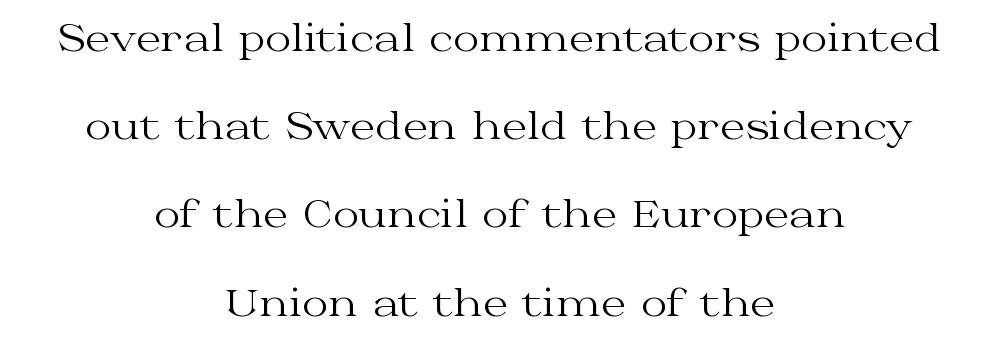
The image shows 36 px regular-weight, wide serif type, upright; set centered, loose line spacing (2.45x), normal letter spacing, not underlined; medium stroke contrast and a medium x-height.
